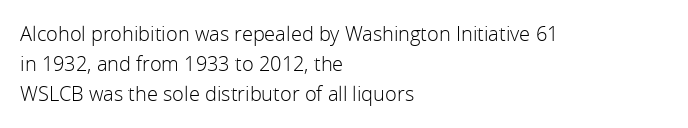
Q: Is the text bold? A: No.
Q: Is the text italic (slanted)? A: No, it is upright.
Q: Is the text underlined? A: No.
Q: How is the paragraph aligned? A: Left-aligned.
Q: Is the spacing between letters normal or unusually wide? A: Normal.
Q: Is the spacing between lines tight, normal or loose? A: Normal.
